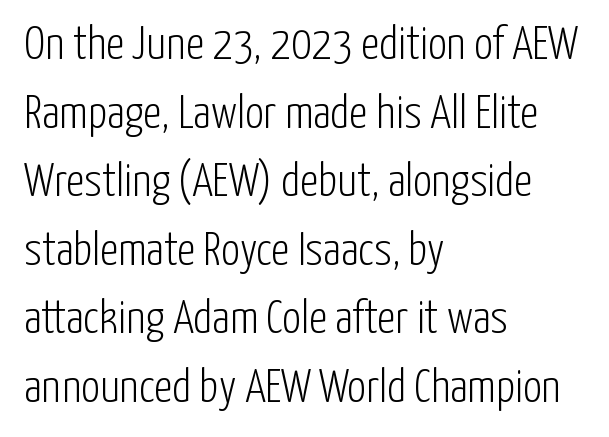
Spacing verdict: proportional, widths tailored to each character. Regarding leading, the lines here are spaced in the standard way. This is not heavy type; no bold has been used. These lines are set flush left with a ragged right edge. The letters stand straight up with perfectly vertical stems.
